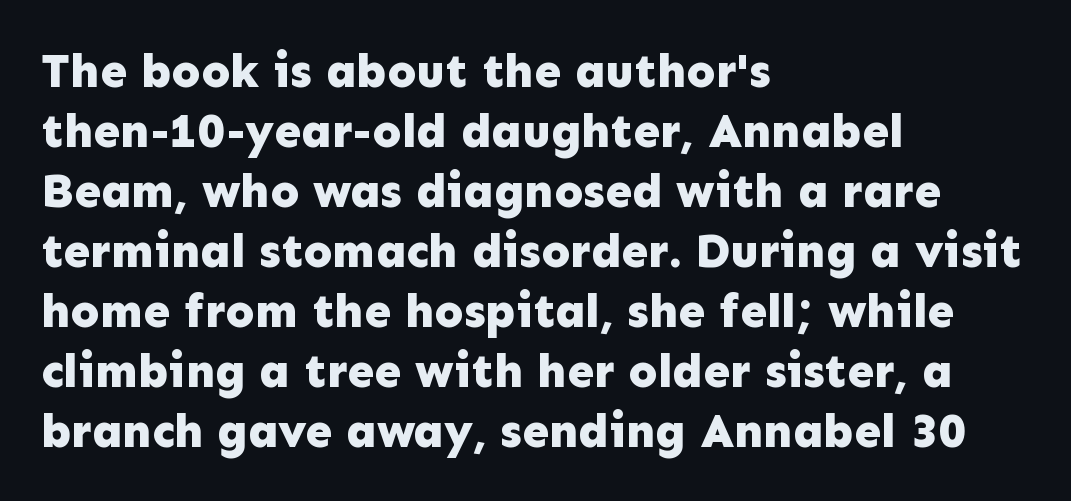
Q: Is the text bold? A: Yes.
Q: Is the text italic (slanted)? A: No, it is upright.
Q: Is the typeface a serif or a sans-serif typeface? A: Sans-serif.
Q: Is the text underlined? A: No.
Q: How is the paragraph aligned? A: Left-aligned.
Q: Is the spacing between letters normal or unusually wide? A: Normal.
Q: Is the spacing between lines tight, normal or loose? A: Normal.
Q: Width (condensed, normal, or wide)? A: Normal.
Q: Stroke contrast? A: Low.
Q: x-height? A: Medium.
Q: Monospaced? A: No.
